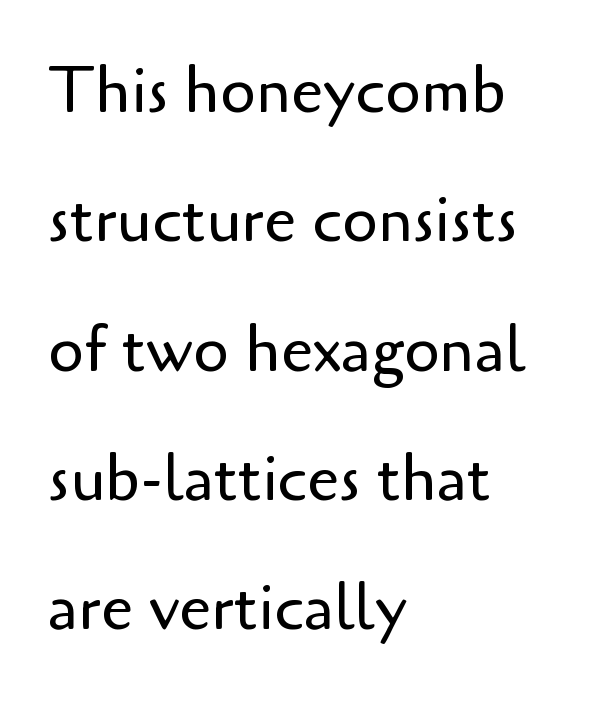
The image shows 64 px regular-weight sans-serif type, upright; set left-aligned, loose line spacing (2.02x), normal letter spacing, not underlined; low stroke contrast and a small x-height.
